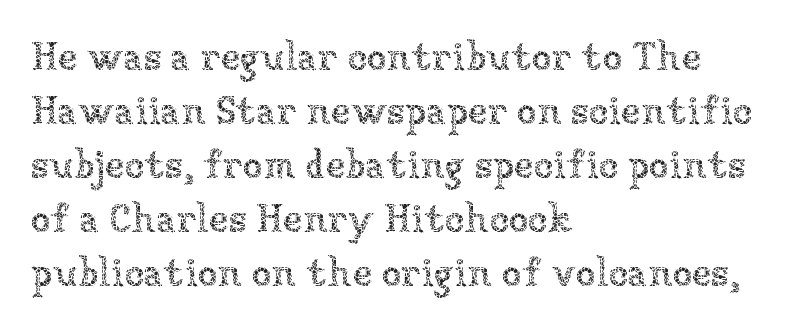
The image shows 40 px thin type, upright; set left-aligned, normal line spacing (1.35x), normal letter spacing, not underlined; low stroke contrast and a medium x-height.
